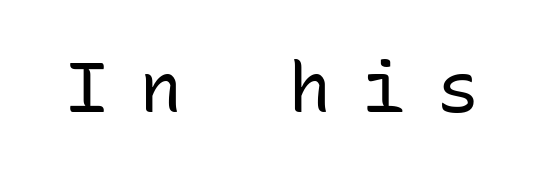
The image shows 70 px regular-weight sans-serif type, upright, monospaced; set unusually wide letter spacing (+0.46 em), not underlined; low stroke contrast and a medium x-height.
